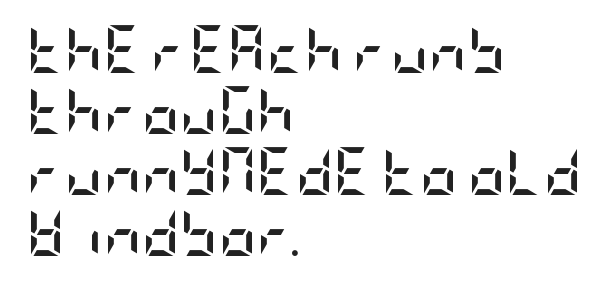
Look at the tracking — it's just the regular setting, nothing added. How heavy is the stroke? Heavy — this is a bold. Regarding leading, the lines here are spaced in the standard way. Every character sits straight up, as roman type does. Lines of text with bare space underneath.
